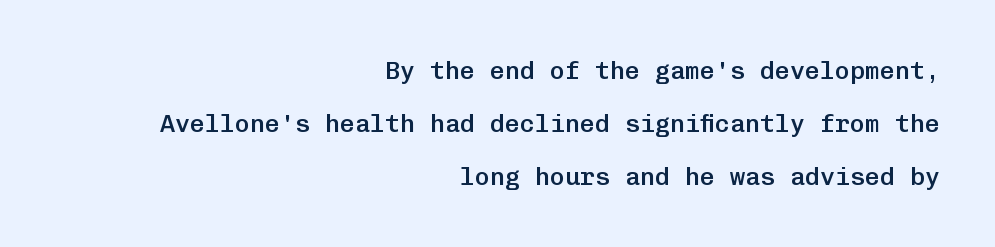
The image shows 25 px text type, upright; set right-aligned, loose line spacing (2.12x), normal letter spacing, not underlined.
